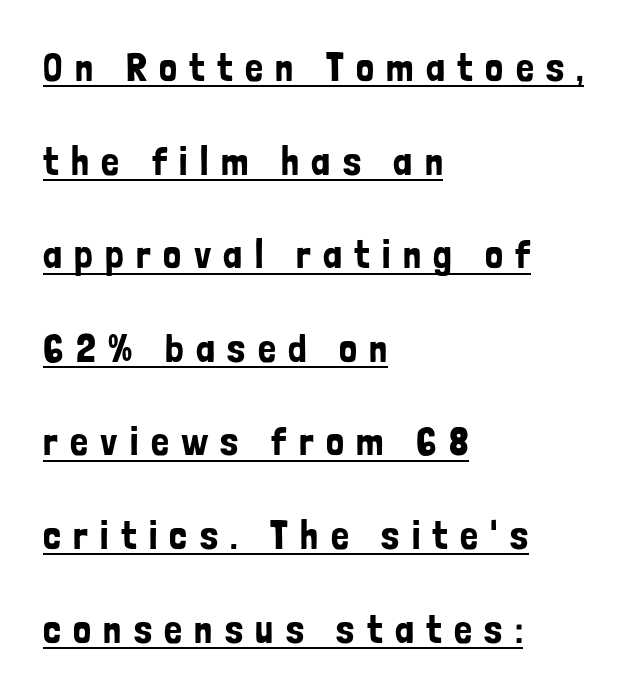
The image shows 40 px condensed sans-serif type, upright; set left-aligned, loose line spacing (2.34x), unusually wide letter spacing (+0.31 em), underlined; low stroke contrast and a medium x-height.
